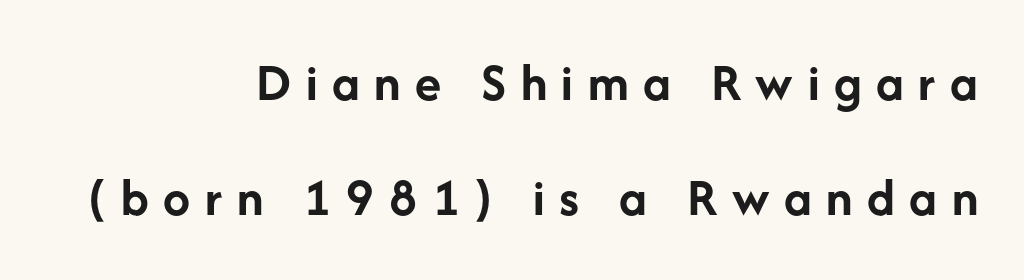
The image shows 54 px semibold sans-serif type, upright; set right-aligned, loose line spacing (2.13x), unusually wide letter spacing (+0.27 em), not underlined; low stroke contrast and a medium x-height.
